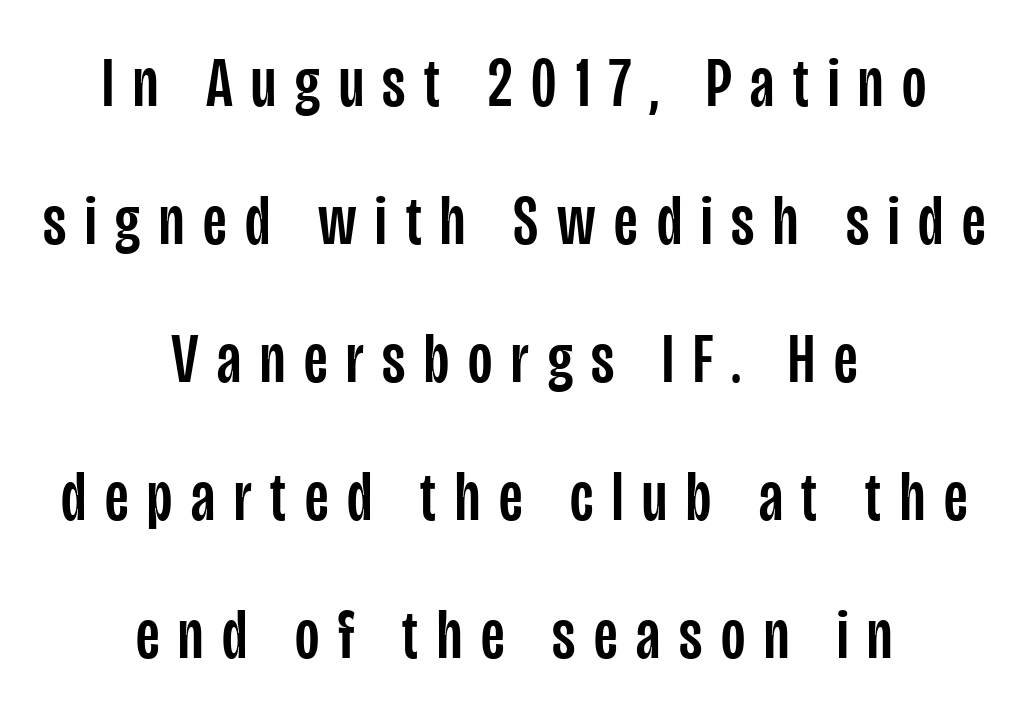
Q: Is the text italic (slanted)? A: No, it is upright.
Q: Is the typeface a serif or a sans-serif typeface? A: Sans-serif.
Q: Is the text underlined? A: No.
Q: How is the paragraph aligned? A: Centered.
Q: Is the spacing between letters normal or unusually wide? A: Unusually wide.
Q: Is the spacing between lines tight, normal or loose? A: Loose.
Q: Width (condensed, normal, or wide)? A: Condensed.
Q: Stroke contrast? A: Low.
Q: x-height? A: Large.
Q: Monospaced? A: No.
